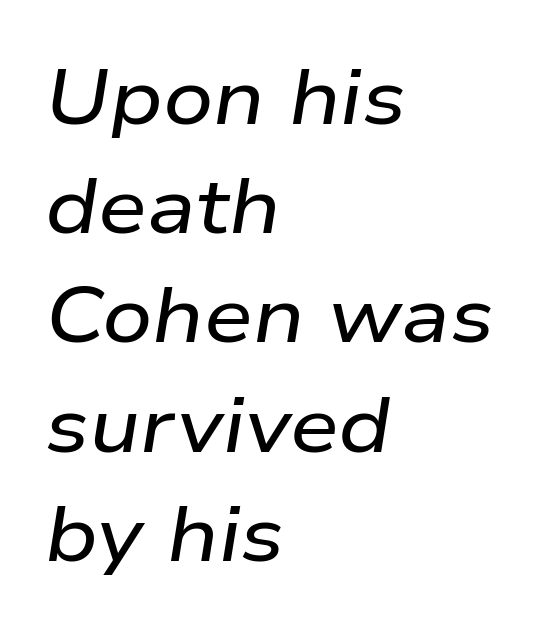
{"italic": "yes", "lean": "right", "slant_degrees": 9, "width": "wide", "stroke_contrast": "low", "x_height": "medium", "monospaced": "no", "underline": "no", "align": "left", "line_spacing": "normal", "line_spacing_ratio": 1.4, "letter_spacing": "normal", "letter_spacing_em": 0.0, "glyph_px": 78}
